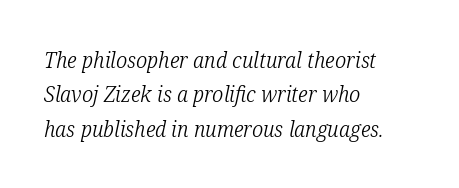
{"italic": "yes", "lean": "right", "slant_degrees": 12, "bold": "no", "underline": "no", "align": "left", "line_spacing": "normal", "line_spacing_ratio": 1.56, "letter_spacing": "normal", "letter_spacing_em": 0.0, "glyph_px": 22}
